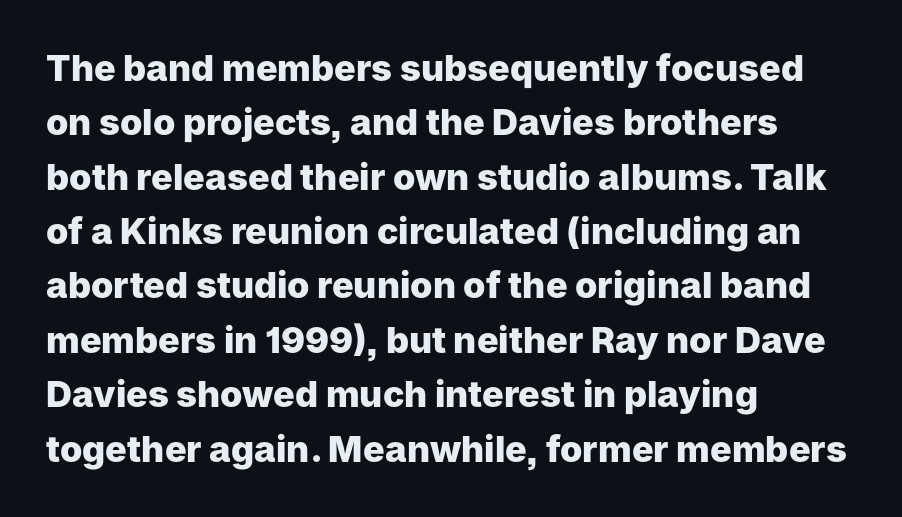
The image shows 36 px heavy sans-serif type, upright; set left-aligned, normal line spacing (1.51x), normal letter spacing, not underlined; low stroke contrast and a medium x-height.
